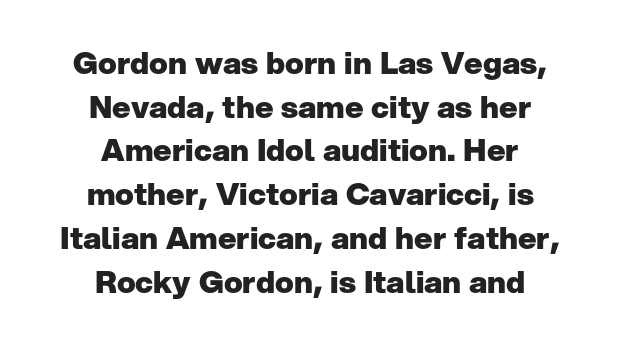
Q: Is the text bold? A: Yes.
Q: Is the text italic (slanted)? A: No, it is upright.
Q: Is the typeface a serif or a sans-serif typeface? A: Sans-serif.
Q: Is the text underlined? A: No.
Q: How is the paragraph aligned? A: Centered.
Q: Is the spacing between letters normal or unusually wide? A: Normal.
Q: Is the spacing between lines tight, normal or loose? A: Normal.
Q: Width (condensed, normal, or wide)? A: Normal.
Q: Stroke contrast? A: Low.
Q: x-height? A: Medium.
Q: Monospaced? A: No.
